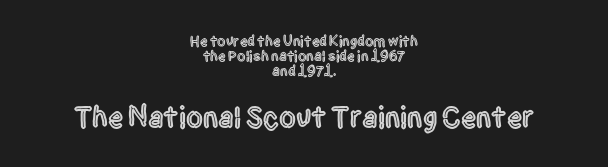
The image shows 30 px condensed sans-serif type, upright; set centered, tight line spacing (0.99x), normal letter spacing, not underlined; the second (bottom) block is 2.0x larger; a large x-height.
